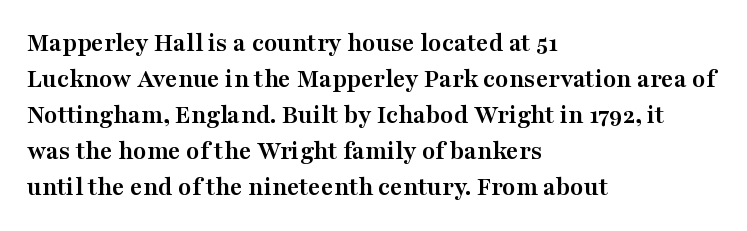
Q: Is the text bold? A: Yes.
Q: Is the text italic (slanted)? A: No, it is upright.
Q: Is the text underlined? A: No.
Q: How is the paragraph aligned? A: Left-aligned.
Q: Is the spacing between letters normal or unusually wide? A: Normal.
Q: Is the spacing between lines tight, normal or loose? A: Normal.
